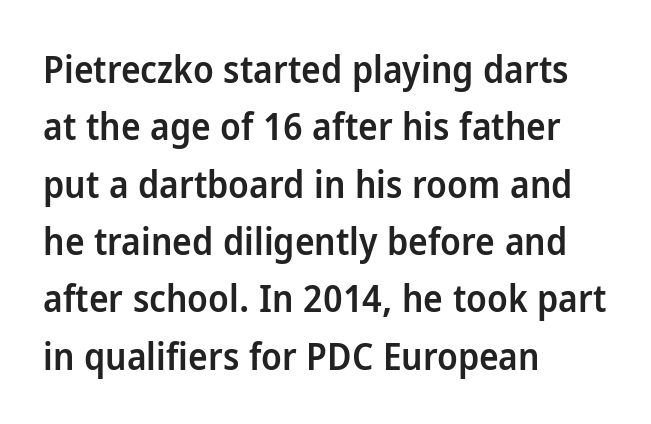
Q: Is the text bold? A: Semi-bold.
Q: Is the text italic (slanted)? A: No, it is upright.
Q: Is the typeface a serif or a sans-serif typeface? A: Sans-serif.
Q: Is the text underlined? A: No.
Q: How is the paragraph aligned? A: Left-aligned.
Q: Is the spacing between letters normal or unusually wide? A: Normal.
Q: Is the spacing between lines tight, normal or loose? A: Normal.
Q: Width (condensed, normal, or wide)? A: Normal.
Q: Stroke contrast? A: Low.
Q: x-height? A: Medium.
Q: Monospaced? A: No.
